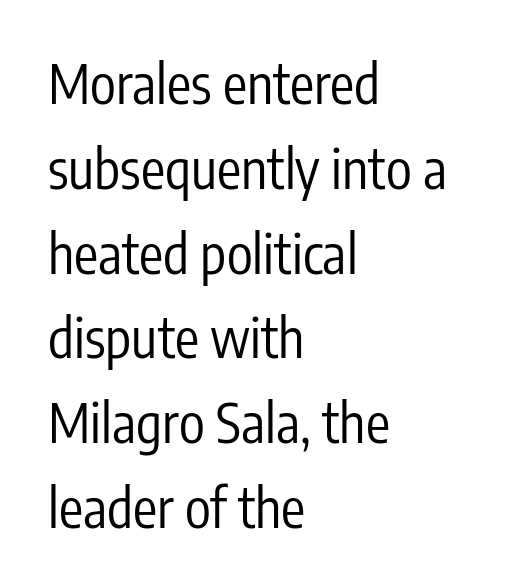
Q: Is the text bold? A: No.
Q: Is the text italic (slanted)? A: No, it is upright.
Q: Is the typeface a serif or a sans-serif typeface? A: Sans-serif.
Q: Is the text underlined? A: No.
Q: How is the paragraph aligned? A: Left-aligned.
Q: Is the spacing between letters normal or unusually wide? A: Normal.
Q: Is the spacing between lines tight, normal or loose? A: Normal.
Q: Width (condensed, normal, or wide)? A: Condensed.
Q: Stroke contrast? A: Low.
Q: x-height? A: Medium.
Q: Monospaced? A: No.
